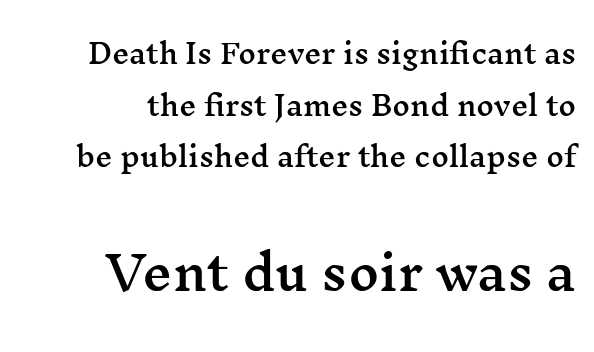
{"serif": "yes", "italic": "no", "width": "wide", "stroke_contrast": "medium", "x_height": "medium", "monospaced": "no", "underline": "no", "align": "right", "line_spacing": "loose", "line_spacing_ratio": 1.91, "letter_spacing": "normal", "letter_spacing_em": 0.0, "larger_block": "second", "size_ratio": 1.74, "glyph_px": 47}
